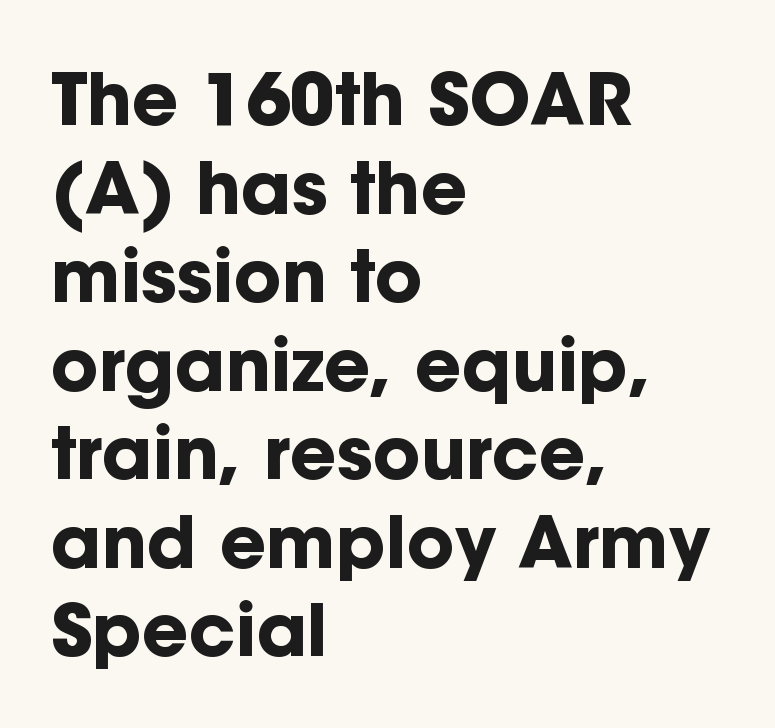
Q: Is the text bold? A: Yes.
Q: Is the text italic (slanted)? A: No, it is upright.
Q: Is the typeface a serif or a sans-serif typeface? A: Sans-serif.
Q: Is the text underlined? A: No.
Q: How is the paragraph aligned? A: Left-aligned.
Q: Is the spacing between letters normal or unusually wide? A: Normal.
Q: Width (condensed, normal, or wide)? A: Normal.
Q: Stroke contrast? A: Low.
Q: x-height? A: Medium.
Q: Monospaced? A: No.
